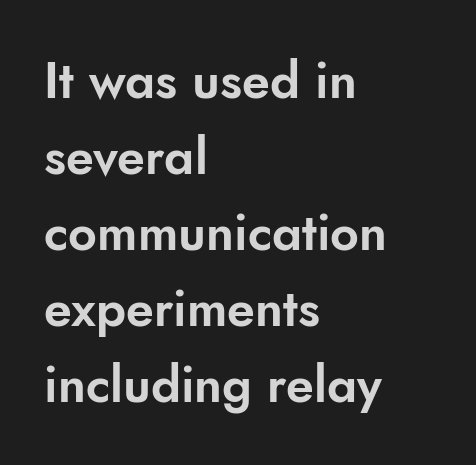
Check where the strokes stop: nothing finishes them off — pure sans. This sample keeps an unexceptional amount of space between lines. Between one letter and the next there's only the usual sliver of space. Has an underline been added? It has not. Italic? Not at all — the glyphs are vertical. Line beginnings align vertically; line endings do not.
